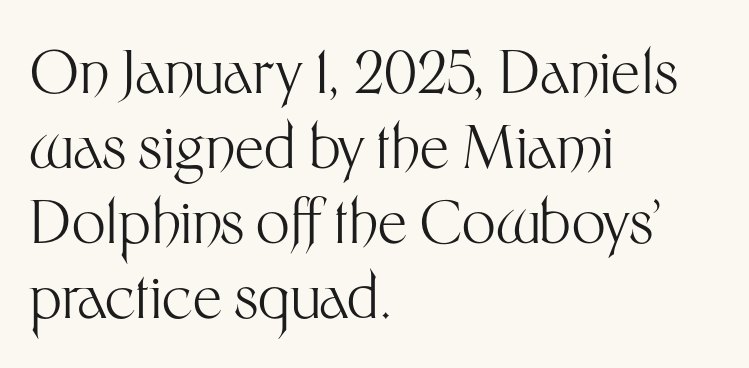
Serifs: no, the terminals of the letterforms are clean. Stroke mass is kept to a normal reading level or below. The passage shown is typed in a proportional face where columns would drift. Decoration check: the copy has no underline. The vertical gap from one line to the next is medium. Does the lettering tilt? It doesn't — this is upright.
